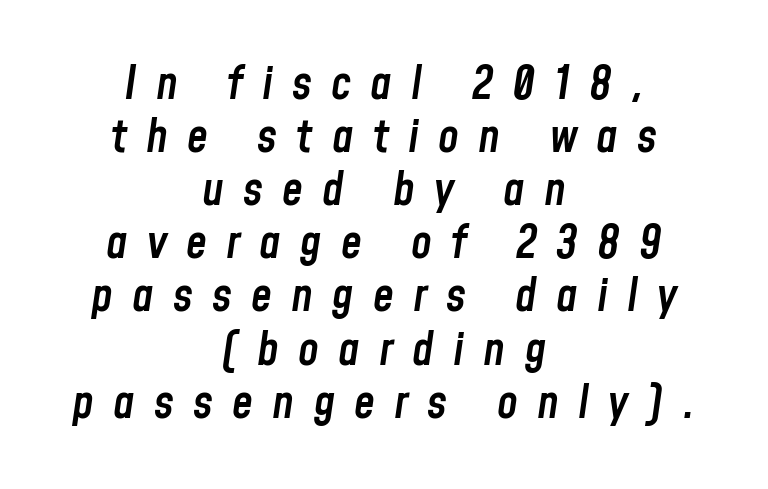
The image shows 47 px semibold, condensed type, italic (leaning right); set centered, tight line spacing (1.13x), unusually wide letter spacing (+0.41 em), not underlined; low stroke contrast and a medium x-height.
